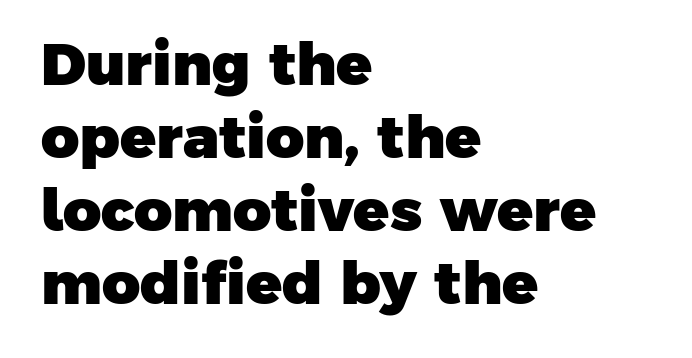
Q: Is the text bold? A: Yes.
Q: Is the typeface a serif or a sans-serif typeface? A: Sans-serif.
Q: Is the text underlined? A: No.
Q: How is the paragraph aligned? A: Left-aligned.
Q: Is the spacing between letters normal or unusually wide? A: Normal.
Q: Width (condensed, normal, or wide)? A: Normal.
Q: Stroke contrast? A: Low.
Q: x-height? A: Medium.
Q: Monospaced? A: No.
